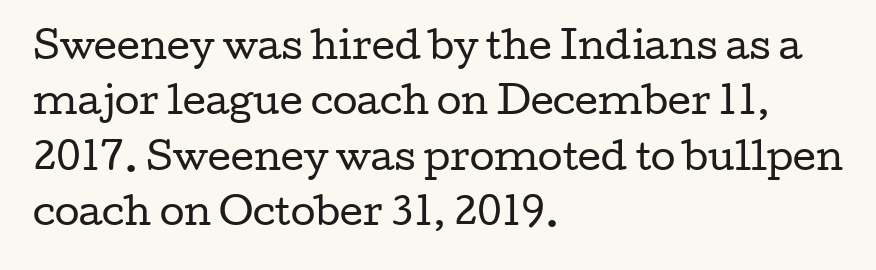
Alignment: flush left. Note: serifs present on the glyphs. What's the leading like? Ordinary, nothing unusual. Italic? Not at all — the glyphs are vertical. These lines are rendered in a variable-pitch font. Letter spacing: default.
